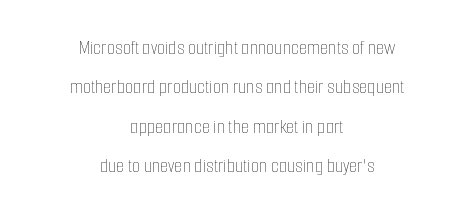
The image shows 21 px text type, upright; set centered, line spacing 1.88x, normal letter spacing, not underlined.
